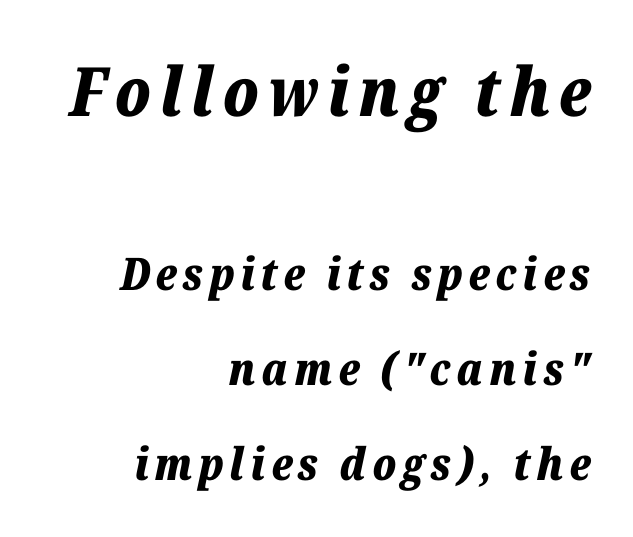
{"italic": "yes", "lean": "right", "slant_degrees": 12, "bold": "yes", "weight": "bold", "width": "normal", "stroke_contrast": "low", "x_height": "medium", "monospaced": "no", "underline": "no", "align": "right", "line_spacing": "loose", "line_spacing_ratio": 2.11, "larger_block": "first", "size_ratio": 1.51, "glyph_px": 68}
